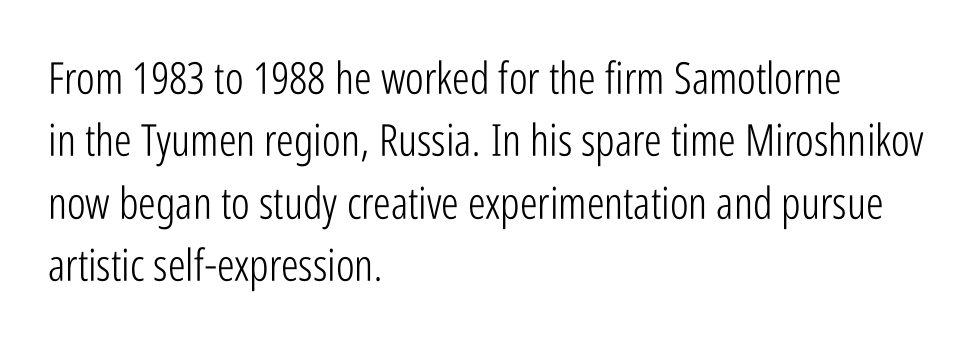
The image shows 44 px light, condensed sans-serif type, upright; set left-aligned, normal line spacing (1.42x), normal letter spacing, not underlined; low stroke contrast and a medium x-height.
